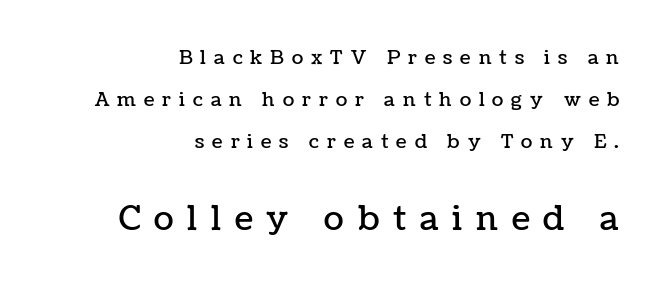
Leftover space on each line is placed entirely before the opening word. The typography opts for an upright posture over an oblique one. Do the characters align in a grid? No, the font is proportional. This rendering widens character spacing well past its baseline value. The specimen omits any rule beneath the text block's lines. The composition opens small and finishes big.
